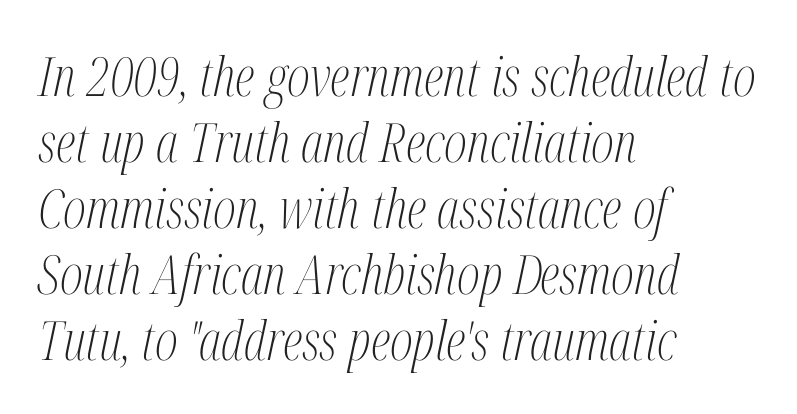
When letters slant like this, we call the style italic. The paragraph has a hard left edge and a soft right edge. A bare baseline throughout the passage. Think of a printed novel: that variable character pitch is what you see here. The letterforms sit shoulder to shoulder at normal distance. Stroke mass is kept to a normal reading level or below.
